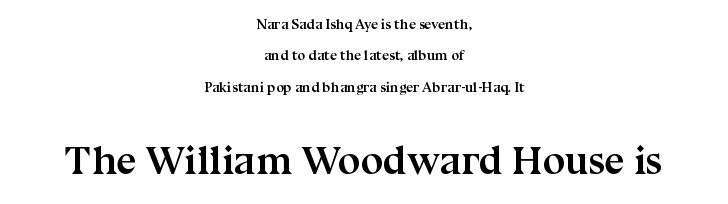
Letterform terminals end in serifs throughout the passage. You get the small type first, then a jump to larger type. You can tell it's not italic because the verticals are truly vertical. Baseline-to-baseline distance is far greater than the letter height. Each letter keeps its own natural width here, so spacing adapts to shape.
